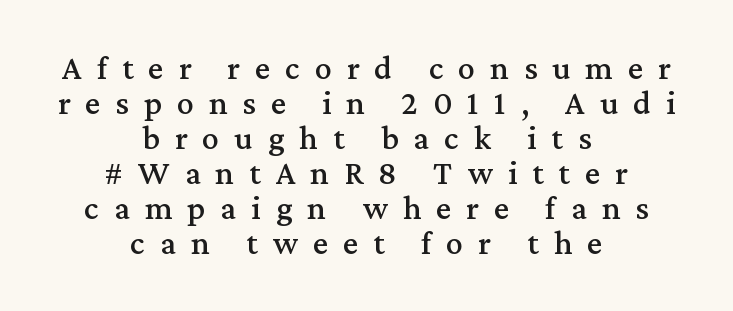
The image shows 34 px serif type, upright; set centered, tight line spacing (1.03x), unusually wide letter spacing (+0.44 em), not underlined; medium stroke contrast and a medium x-height.
